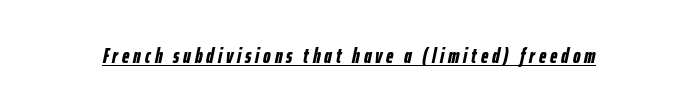
{"italic": "yes", "lean": "right", "slant_degrees": 12, "bold": "yes", "underline": "yes", "glyph_px": 21}
